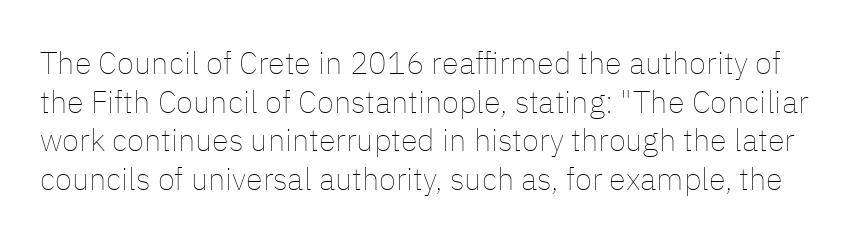
{"italic": "no", "bold": "no", "weight": "thin", "width": "normal", "stroke_contrast": "low", "x_height": "medium", "monospaced": "no", "underline": "no", "line_spacing": "normal", "line_spacing_ratio": 1.25, "letter_spacing": "normal", "letter_spacing_em": 0.0, "glyph_px": 31}
